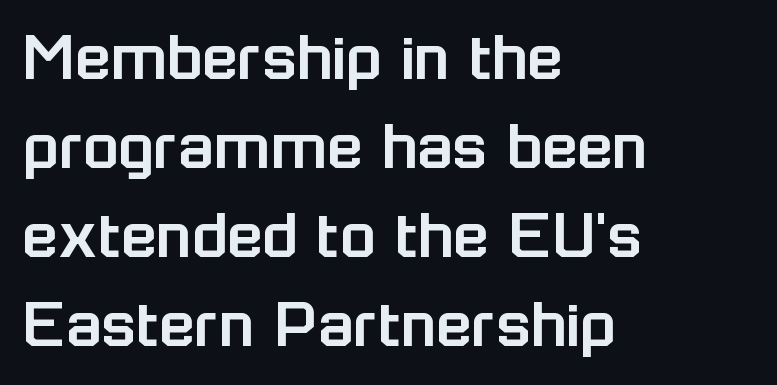
{"serif": "no", "italic": "no", "width": "normal", "stroke_contrast": "low", "x_height": "medium", "monospaced": "no", "underline": "no", "align": "left", "line_spacing_ratio": 1.22, "letter_spacing": "normal", "letter_spacing_em": 0.0, "glyph_px": 73}
